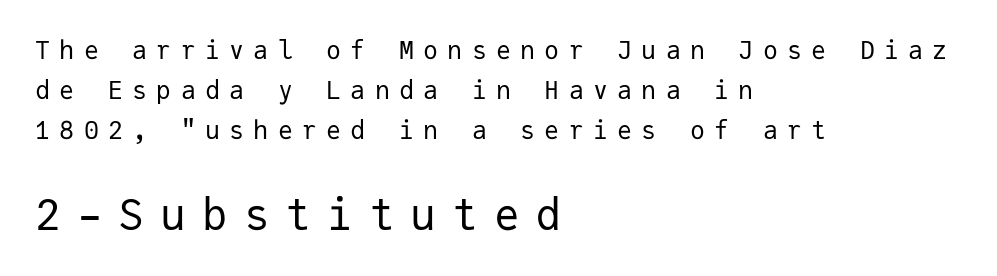
The image shows 43 px regular-weight sans-serif type, upright, monospaced; set left-aligned, normal line spacing (1.6x), unusually wide letter spacing (+0.37 em), not underlined; the second (bottom) block is 1.72x larger; low stroke contrast and a medium x-height.
